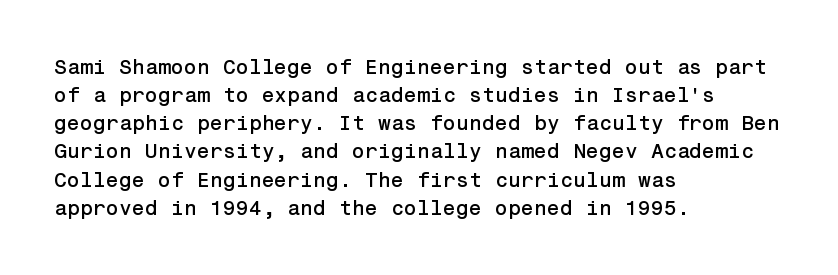
Q: Is the text italic (slanted)? A: No, it is upright.
Q: Is the text underlined? A: No.
Q: How is the paragraph aligned? A: Left-aligned.
Q: Is the spacing between letters normal or unusually wide? A: Normal.
Q: Is the spacing between lines tight, normal or loose? A: Normal.
